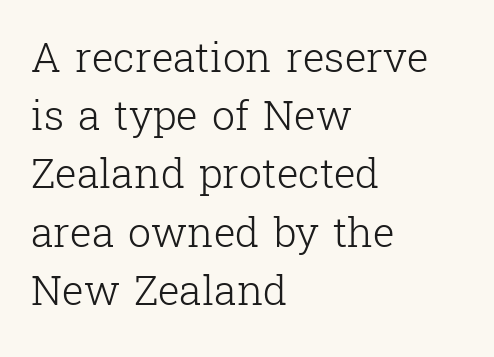
Q: Is the text bold? A: No.
Q: Is the text italic (slanted)? A: No, it is upright.
Q: Is the typeface a serif or a sans-serif typeface? A: Serif.
Q: Is the text underlined? A: No.
Q: How is the paragraph aligned? A: Left-aligned.
Q: Is the spacing between letters normal or unusually wide? A: Normal.
Q: Is the spacing between lines tight, normal or loose? A: Normal.
Q: Width (condensed, normal, or wide)? A: Normal.
Q: Stroke contrast? A: Low.
Q: x-height? A: Medium.
Q: Monospaced? A: No.
